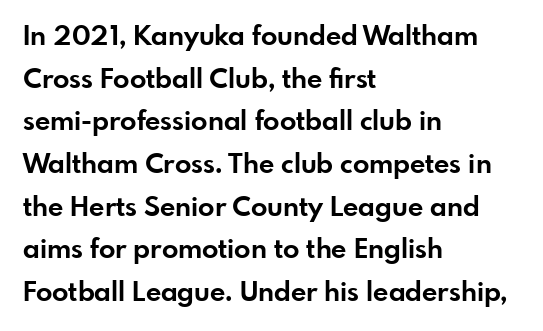
Q: Is the text bold? A: Yes.
Q: Is the text italic (slanted)? A: No, it is upright.
Q: Is the text underlined? A: No.
Q: How is the paragraph aligned? A: Left-aligned.
Q: Is the spacing between letters normal or unusually wide? A: Normal.
Q: Is the spacing between lines tight, normal or loose? A: Normal.
